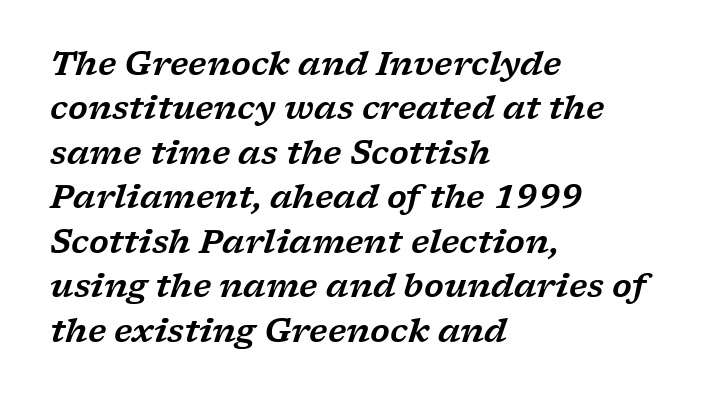
{"serif": "yes", "italic": "yes", "lean": "right", "slant_degrees": 17, "width": "wide", "stroke_contrast": "low", "x_height": "medium", "monospaced": "no", "underline": "no", "align": "left", "line_spacing": "normal", "line_spacing_ratio": 1.39, "letter_spacing": "normal", "letter_spacing_em": 0.0, "glyph_px": 32}
